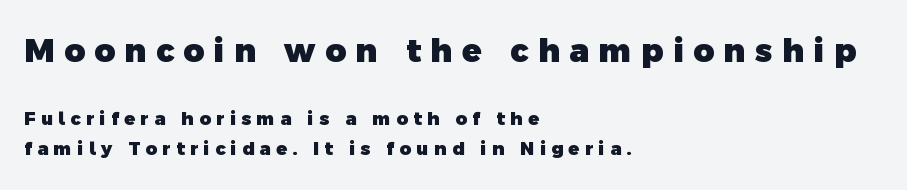
The image shows 32 px heavy sans-serif type; set left-aligned, normal line spacing (1.67x), unusually wide letter spacing (+0.3 em), not underlined; the first (top) block is 1.78x larger; a medium x-height.
